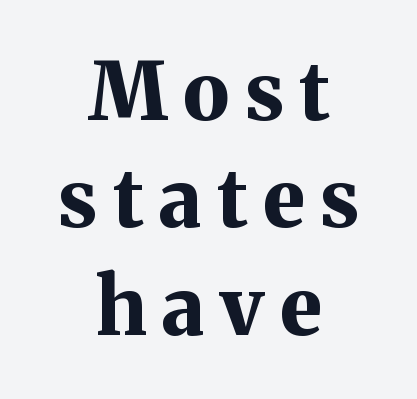
Q: Is the text bold? A: Yes.
Q: Is the text italic (slanted)? A: No, it is upright.
Q: Is the typeface a serif or a sans-serif typeface? A: Serif.
Q: Is the text underlined? A: No.
Q: How is the paragraph aligned? A: Centered.
Q: Is the spacing between letters normal or unusually wide? A: Unusually wide.
Q: Is the spacing between lines tight, normal or loose? A: Normal.
Q: Width (condensed, normal, or wide)? A: Normal.
Q: Stroke contrast? A: Medium.
Q: x-height? A: Medium.
Q: Monospaced? A: No.
